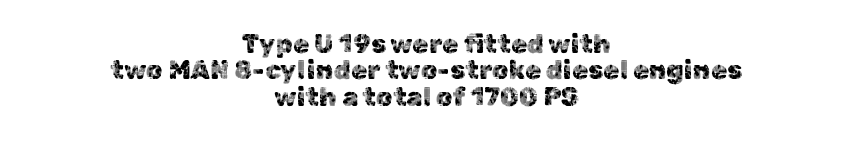
The image shows 26 px text type, upright; set centered, tight line spacing (1.01x), normal letter spacing, not underlined.
